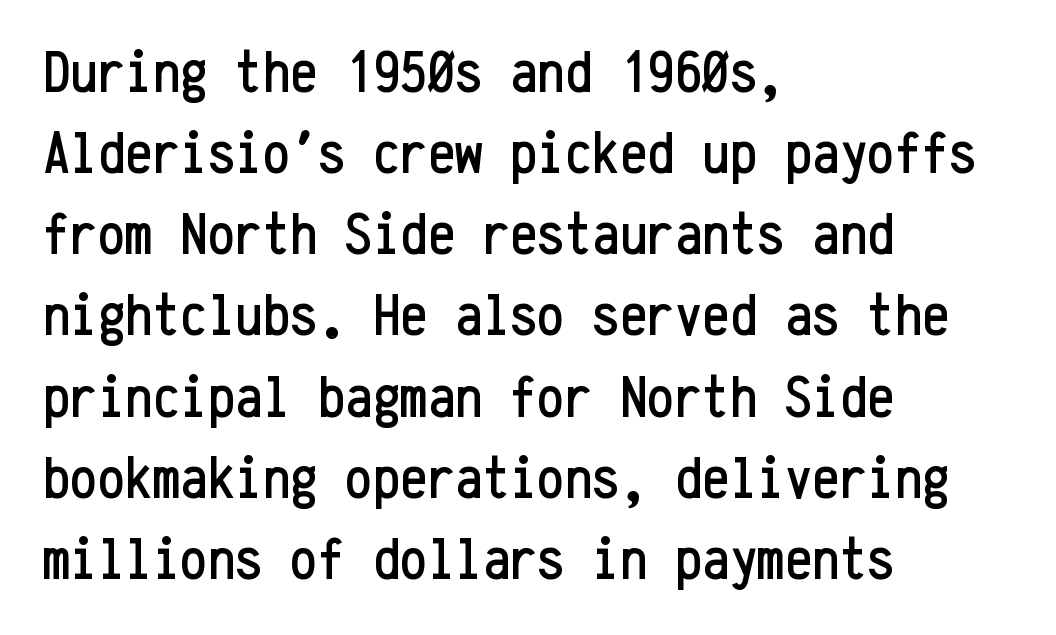
Each new line begins a customary step beneath the previous one. A typesetter would call this monospace, since all characters share one set width. The designer went with a sans here, leaving each stem footless. Every stem runs plumb, perpendicular to the baseline. Honestly, the letter spacing is just normal — you wouldn't notice it.
